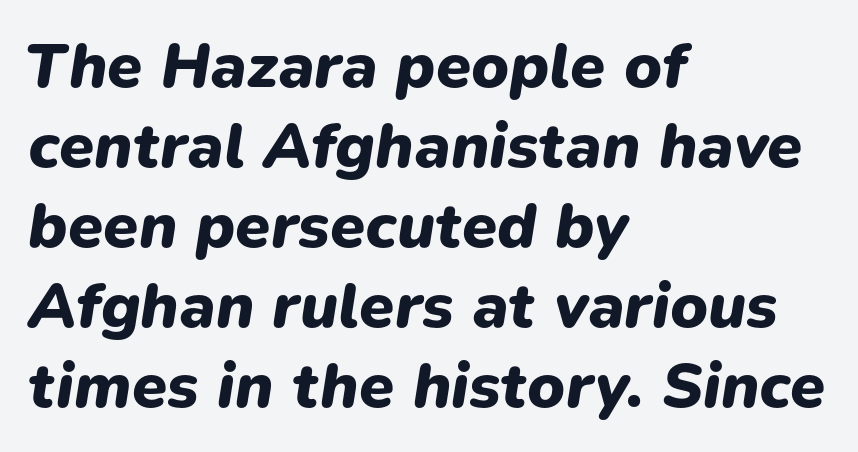
Q: Is the text bold? A: Yes.
Q: Is the text italic (slanted)? A: Yes, it leans right by about 9 degrees.
Q: Is the text underlined? A: No.
Q: How is the paragraph aligned? A: Left-aligned.
Q: Is the spacing between letters normal or unusually wide? A: Normal.
Q: Is the spacing between lines tight, normal or loose? A: Normal.
Q: Width (condensed, normal, or wide)? A: Normal.
Q: Stroke contrast? A: Low.
Q: x-height? A: Medium.
Q: Monospaced? A: No.
